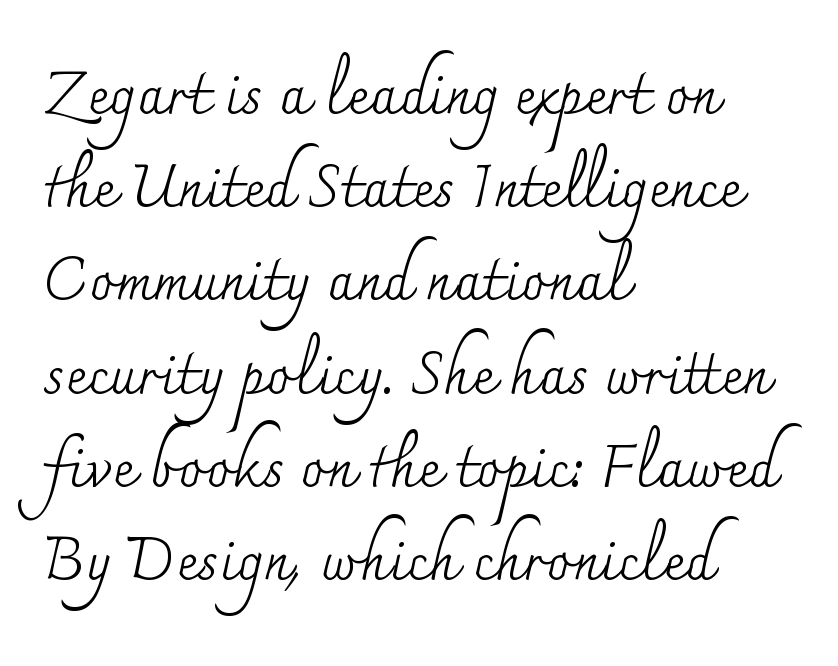
The image shows 59 px regular-weight serif type; set left-aligned, normal line spacing (1.58x), normal letter spacing, not underlined; medium stroke contrast and a small x-height.
